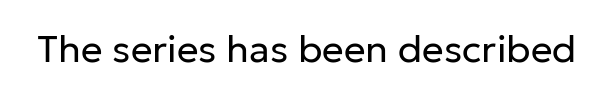
The image shows 38 px regular-weight sans-serif type, upright; set normal letter spacing, not underlined; low stroke contrast and a medium x-height.
